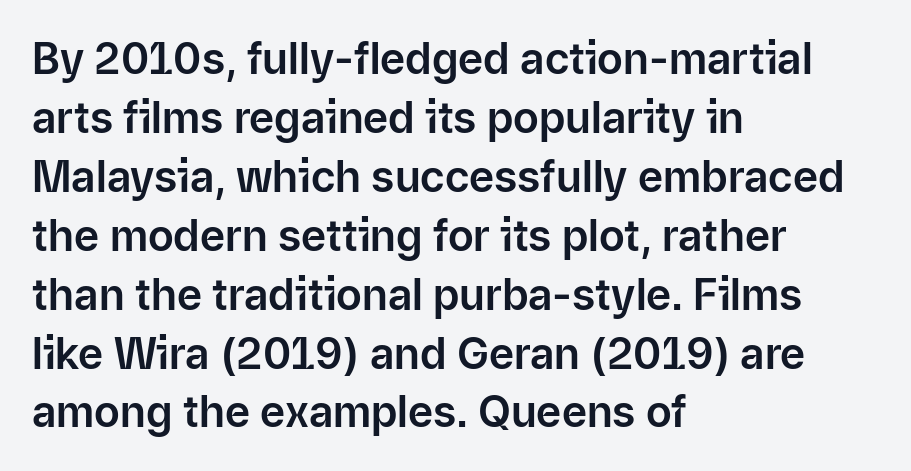
Only glyphs here, with clear space below each row. The letters carry no serifs — their stems end cleanly without finishing strokes. Each new line begins a customary step beneath the previous one. The axis of the letterforms is exactly vertical. This sample has the flowing, uneven cadence of proportional lettering.
